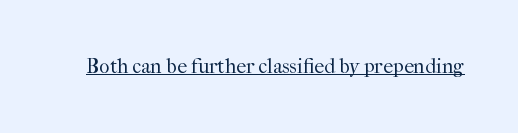
Q: Is the text bold? A: No.
Q: Is the text italic (slanted)? A: No, it is upright.
Q: Is the text underlined? A: Yes.
Q: Is the spacing between letters normal or unusually wide? A: Normal.
